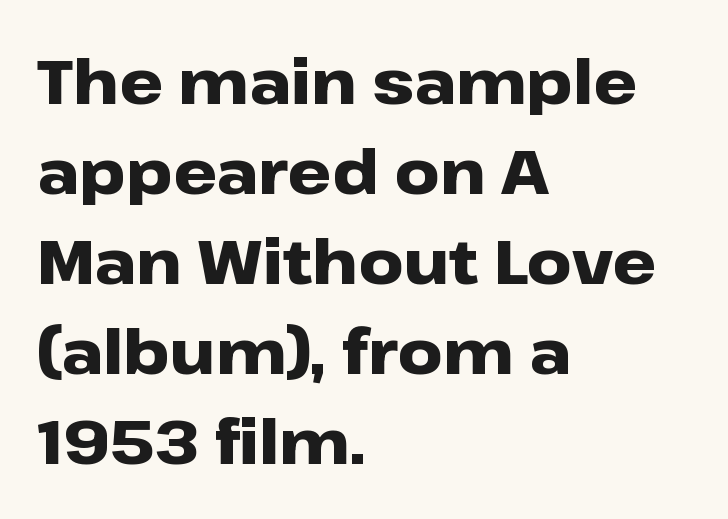
The image shows 62 px heavy, wide sans-serif type, upright; set left-aligned, normal line spacing (1.45x), normal letter spacing, not underlined; low stroke contrast and a medium x-height.
